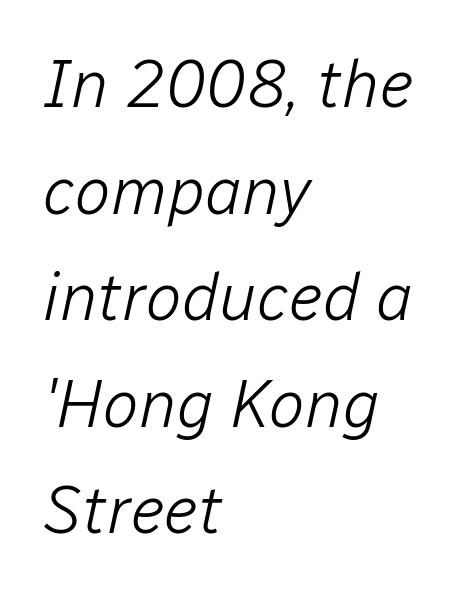
Is the letter spacing exaggerated? No — it looks like the ordinary default. Leading matches the norm, producing a regular column. Notice how the stems are inclined rather than vertical — that's the hallmark of italics. Unmarked baselines from the first word to the last. Think of a printed novel: that variable character pitch is what you see here. Caption: face not bold, strokes unweighted.
